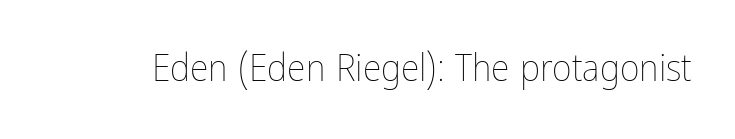
The image shows 38 px thin, condensed type, upright; set normal letter spacing, not underlined; low stroke contrast and a medium x-height.
